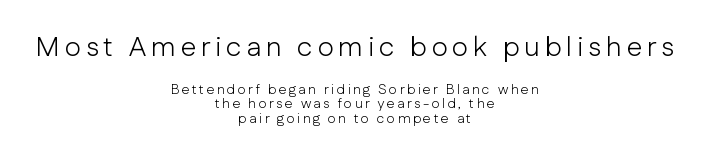
{"serif": "no", "italic": "no", "bold": "no", "weight": "light", "width": "normal", "stroke_contrast": "low", "x_height": "medium", "monospaced": "no", "underline": "no", "align": "center", "line_spacing": "tight", "line_spacing_ratio": 1.04, "larger_block": "first", "size_ratio": 2.0, "glyph_px": 28}
